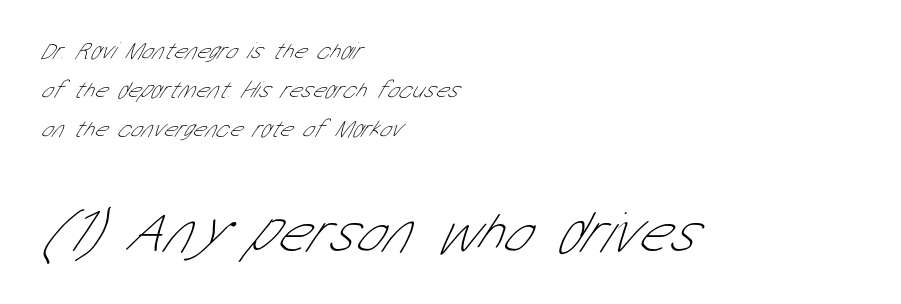
Q: Is the text bold? A: No.
Q: Is the typeface a serif or a sans-serif typeface? A: Sans-serif.
Q: Is the text underlined? A: No.
Q: How is the paragraph aligned? A: Left-aligned.
Q: Is the spacing between letters normal or unusually wide? A: Normal.
Q: Is the spacing between lines tight, normal or loose? A: Normal.
Q: Which block of text is set in a larger size, the first (top) or the second (bottom)? A: The second (bottom) one.
Q: Width (condensed, normal, or wide)? A: Condensed.
Q: Stroke contrast? A: Low.
Q: x-height? A: Medium.
Q: Monospaced? A: No.
